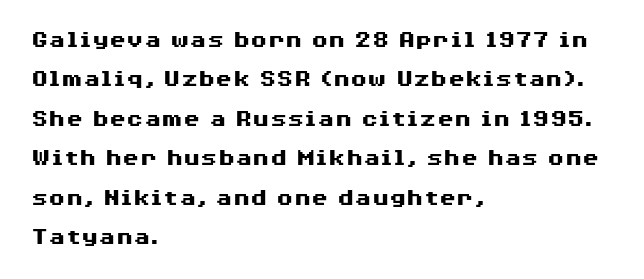
{"italic": "no", "bold": "yes", "underline": "no", "align": "left", "line_spacing": "normal", "line_spacing_ratio": 1.58, "letter_spacing": "normal", "letter_spacing_em": 0.0, "glyph_px": 25}
